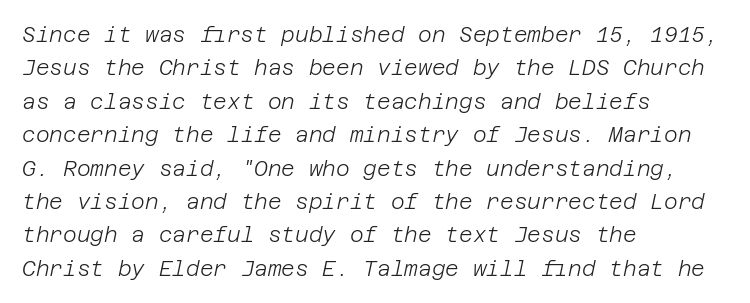
The image shows 21 px text type, italic (leaning right); set left-aligned, normal line spacing (1.59x), normal letter spacing, not underlined.
